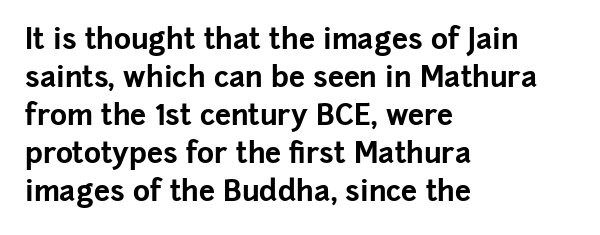
Q: Is the text bold? A: Yes.
Q: Is the text italic (slanted)? A: No, it is upright.
Q: Is the typeface a serif or a sans-serif typeface? A: Sans-serif.
Q: Is the text underlined? A: No.
Q: How is the paragraph aligned? A: Left-aligned.
Q: Is the spacing between letters normal or unusually wide? A: Normal.
Q: Is the spacing between lines tight, normal or loose? A: Normal.
Q: Width (condensed, normal, or wide)? A: Normal.
Q: Stroke contrast? A: Low.
Q: x-height? A: Medium.
Q: Monospaced? A: No.
